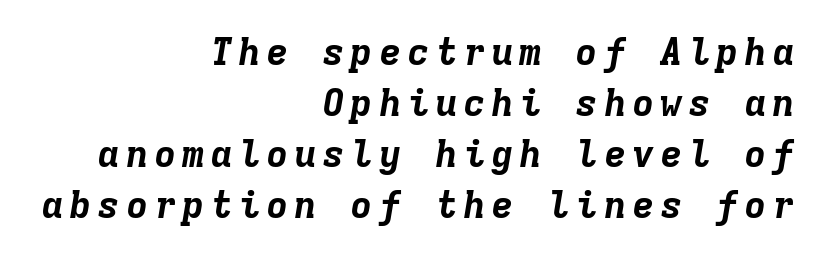
The image shows 38 px bold type, italic (leaning right), monospaced; set right-aligned, normal line spacing (1.34x), not underlined; low stroke contrast and a medium x-height.
